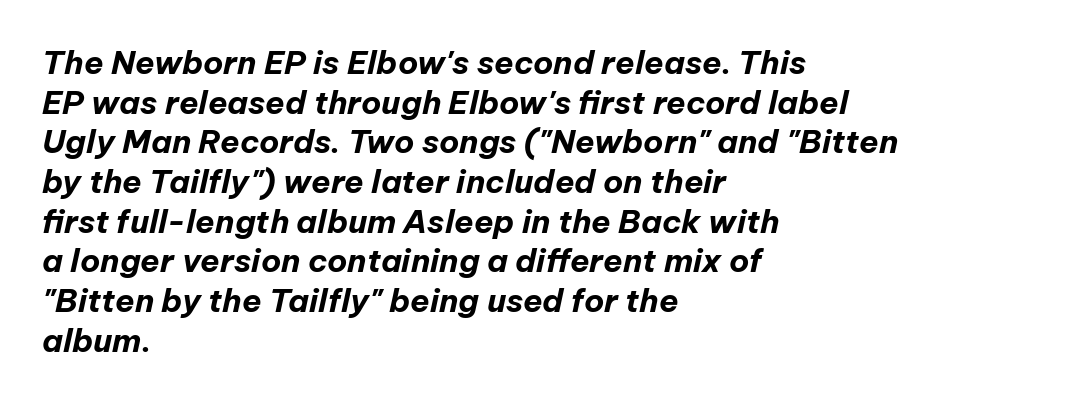
The image shows 32 px bold type, italic (leaning right); set left-aligned, line spacing 1.24x, normal letter spacing, not underlined; low stroke contrast and a medium x-height.
